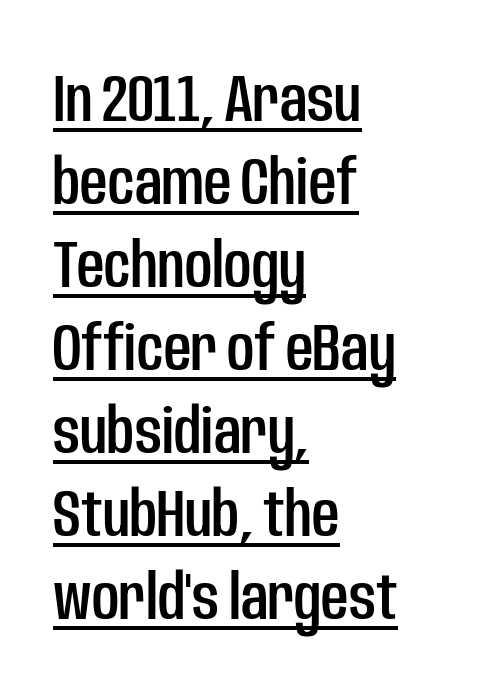
Q: Is the text italic (slanted)? A: No, it is upright.
Q: Is the typeface a serif or a sans-serif typeface? A: Sans-serif.
Q: Is the text underlined? A: Yes.
Q: How is the paragraph aligned? A: Left-aligned.
Q: Is the spacing between letters normal or unusually wide? A: Normal.
Q: Width (condensed, normal, or wide)? A: Condensed.
Q: Stroke contrast? A: Low.
Q: x-height? A: Large.
Q: Monospaced? A: No.
